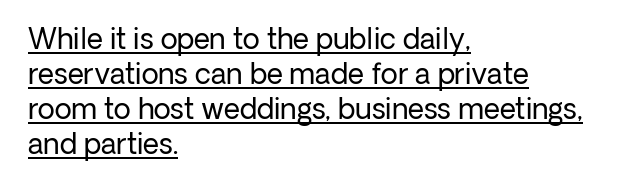
The specimen reads as upright at a glance. Check the space under the baseline: a stroke is drawn there. Successive baselines arrive at the customary interval. Varying glyph widths throughout — classic text-font behaviour. Typeset ragged right — the left edge is the straight one.
